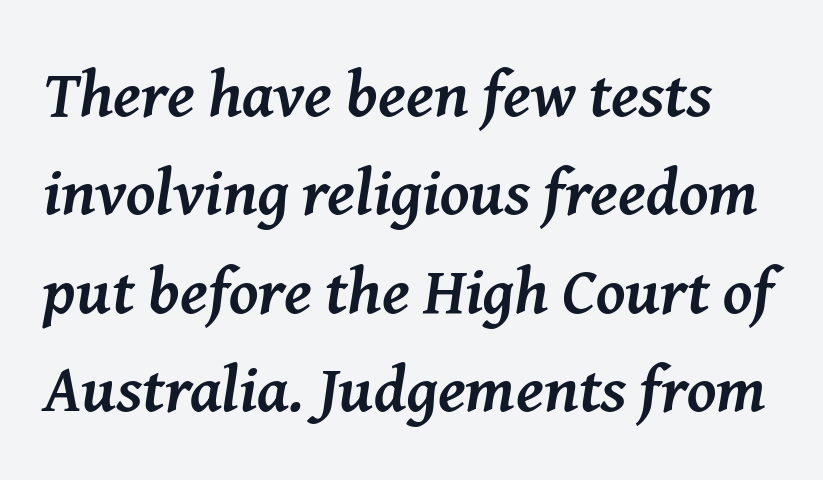
Q: Is the text bold? A: Yes.
Q: Is the text italic (slanted)? A: Yes, it leans right by about 8 degrees.
Q: Is the typeface a serif or a sans-serif typeface? A: Serif.
Q: Is the text underlined? A: No.
Q: Is the spacing between letters normal or unusually wide? A: Normal.
Q: Is the spacing between lines tight, normal or loose? A: Normal.
Q: Width (condensed, normal, or wide)? A: Normal.
Q: Stroke contrast? A: Medium.
Q: x-height? A: Medium.
Q: Monospaced? A: No.
